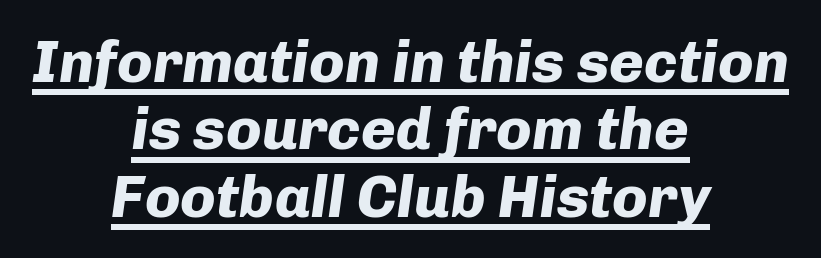
The rendering uses natural spacing where letterforms have individual widths. Tracking here is standard; glyphs follow each other at the usual distance. Short and long lines alike share a common midpoint. Is the type slanted? Yes — the strokes lean at a clear angle. Does the leading feel generous? Not at all — it's pinched.
